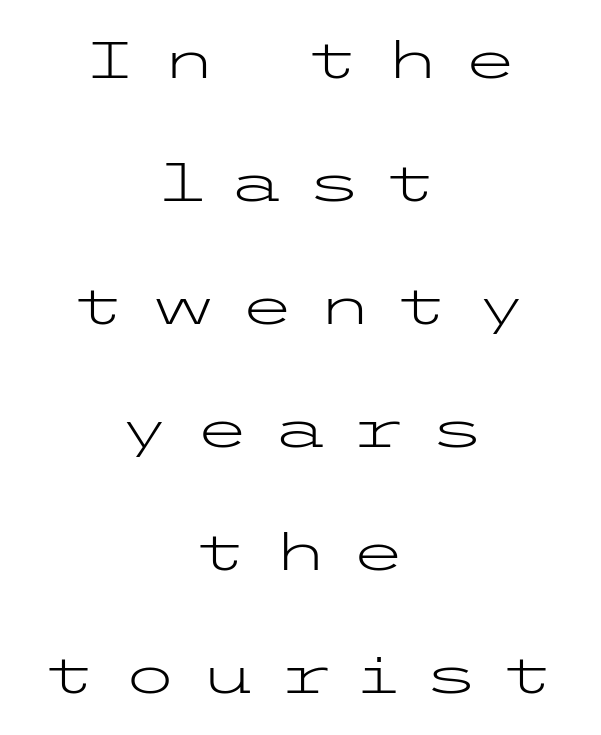
{"serif": "no", "italic": "no", "bold": "no", "weight": "light", "width": "wide", "stroke_contrast": "low", "x_height": "medium", "underline": "no", "align": "center", "line_spacing": "loose", "line_spacing_ratio": 2.41, "letter_spacing": "wide", "letter_spacing_em": 0.43, "glyph_px": 51}
